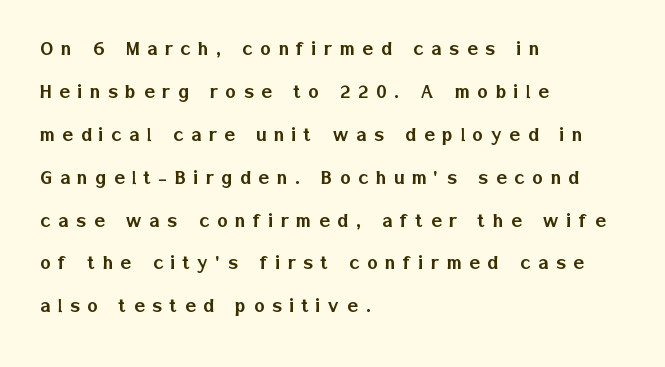
Q: Is the text italic (slanted)? A: No, it is upright.
Q: Is the text underlined? A: No.
Q: How is the paragraph aligned? A: Left-aligned.
Q: Is the spacing between letters normal or unusually wide? A: Unusually wide.
Q: Is the spacing between lines tight, normal or loose? A: Loose.
